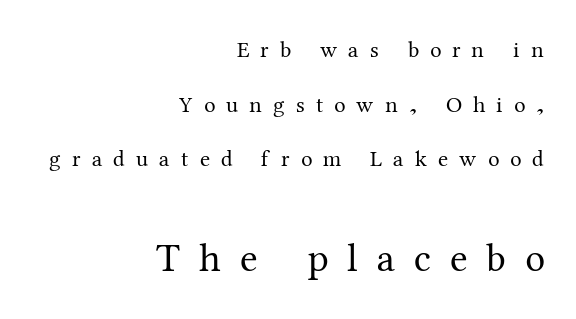
The image shows 40 px regular-weight serif type, upright; set right-aligned, loose line spacing (2.37x), unusually wide letter spacing (+0.48 em), not underlined; the second (bottom) block is 1.74x larger; medium stroke contrast and a medium x-height.
